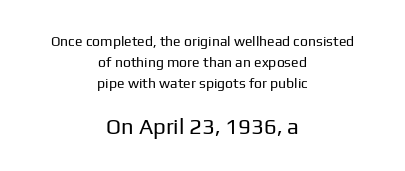
{"italic": "no", "bold": "no", "underline": "no", "align": "center", "line_spacing": "normal", "line_spacing_ratio": 1.5, "letter_spacing": "normal", "letter_spacing_em": 0.0, "larger_block": "second", "size_ratio": 1.57, "glyph_px": 22}
